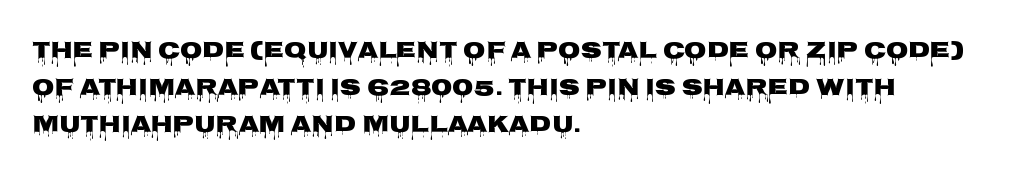
The image shows 23 px text type, upright; set left-aligned, normal line spacing (1.6x), normal letter spacing, not underlined.
